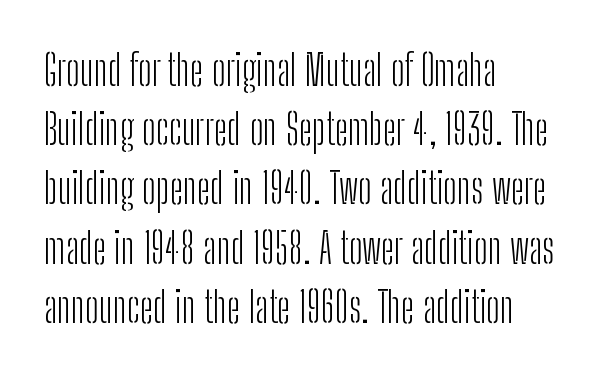
Q: Is the text bold? A: No.
Q: Is the text italic (slanted)? A: No, it is upright.
Q: Is the typeface a serif or a sans-serif typeface? A: Sans-serif.
Q: Is the text underlined? A: No.
Q: How is the paragraph aligned? A: Left-aligned.
Q: Is the spacing between letters normal or unusually wide? A: Normal.
Q: Is the spacing between lines tight, normal or loose? A: Normal.
Q: Width (condensed, normal, or wide)? A: Condensed.
Q: Stroke contrast? A: Low.
Q: x-height? A: Medium.
Q: Monospaced? A: No.
